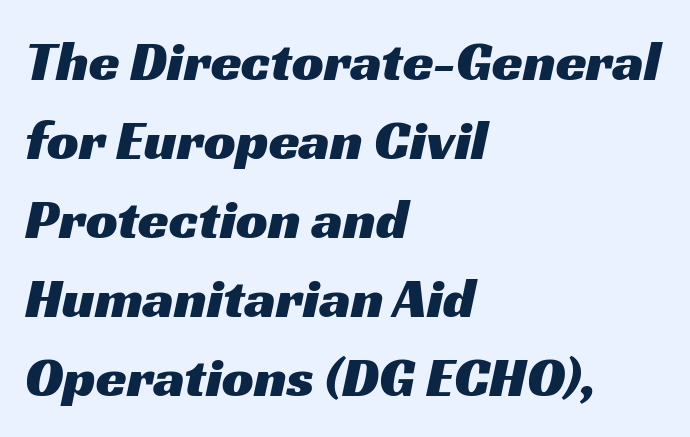
Q: Is the typeface a serif or a sans-serif typeface? A: Sans-serif.
Q: Is the text underlined? A: No.
Q: How is the paragraph aligned? A: Left-aligned.
Q: Is the spacing between letters normal or unusually wide? A: Normal.
Q: Is the spacing between lines tight, normal or loose? A: Normal.
Q: Width (condensed, normal, or wide)? A: Wide.
Q: Stroke contrast? A: Medium.
Q: x-height? A: Medium.
Q: Monospaced? A: No.
